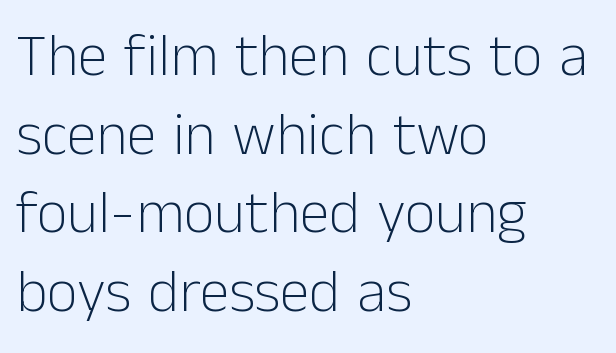
The image shows 60 px light sans-serif type, upright; set left-aligned, normal line spacing (1.31x), normal letter spacing, not underlined; low stroke contrast and a medium x-height.
